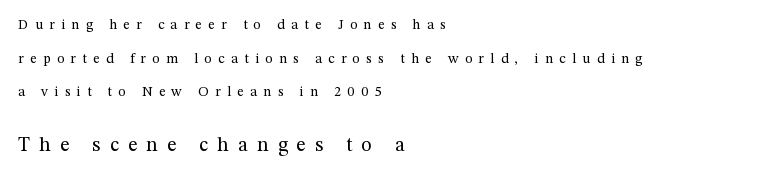
The image shows 20 px text type, upright; set left-aligned, loose line spacing (2.4x), unusually wide letter spacing (+0.46 em), not underlined; the second (bottom) block is 1.43x larger.
